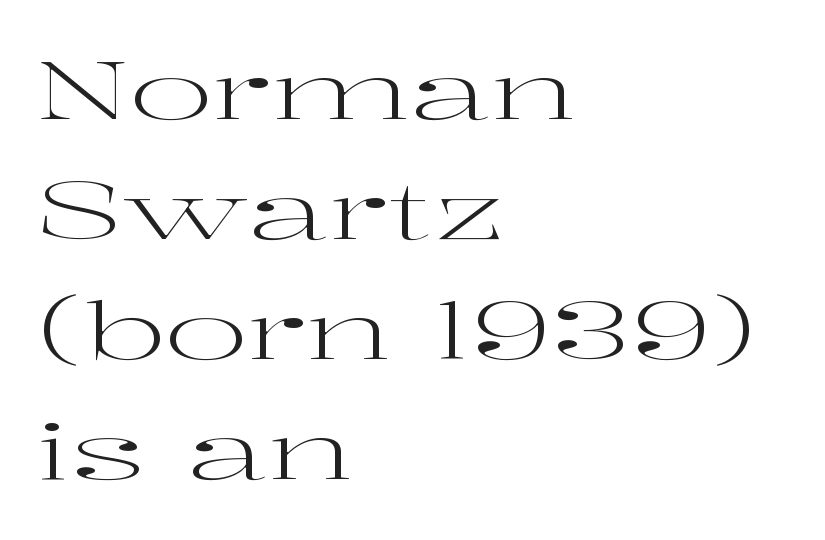
Q: Is the text bold? A: No.
Q: Is the text italic (slanted)? A: No, it is upright.
Q: Is the typeface a serif or a sans-serif typeface? A: Serif.
Q: Is the text underlined? A: No.
Q: How is the paragraph aligned? A: Left-aligned.
Q: Is the spacing between letters normal or unusually wide? A: Normal.
Q: Is the spacing between lines tight, normal or loose? A: Normal.
Q: Width (condensed, normal, or wide)? A: Wide.
Q: Stroke contrast? A: High.
Q: x-height? A: Medium.
Q: Monospaced? A: No.
